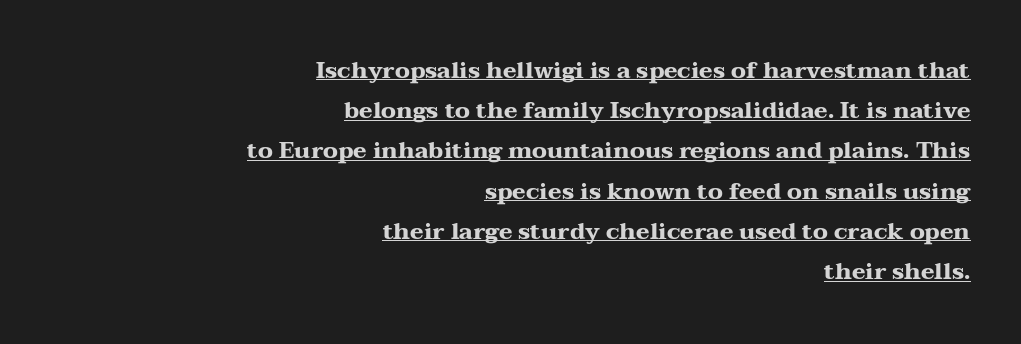
{"italic": "no", "bold": "yes", "underline": "yes", "align": "right", "line_spacing_ratio": 1.75, "letter_spacing": "normal", "letter_spacing_em": 0.0, "glyph_px": 23}
